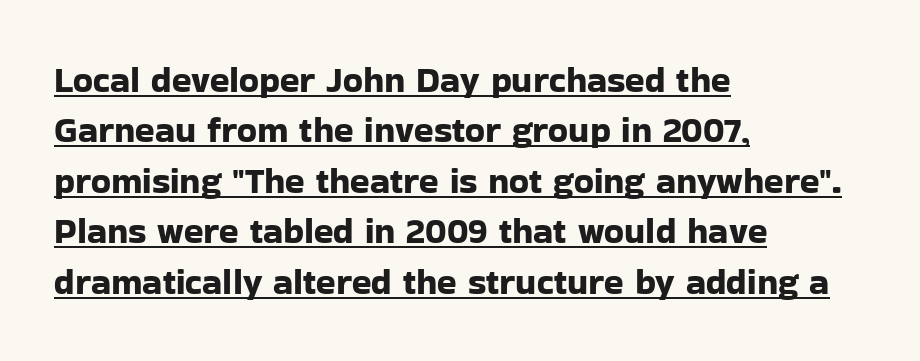
{"serif": "no", "italic": "no", "width": "normal", "stroke_contrast": "low", "x_height": "medium", "monospaced": "no", "underline": "yes", "align": "left", "line_spacing": "normal", "line_spacing_ratio": 1.4, "letter_spacing": "normal", "letter_spacing_em": 0.0, "glyph_px": 36}
